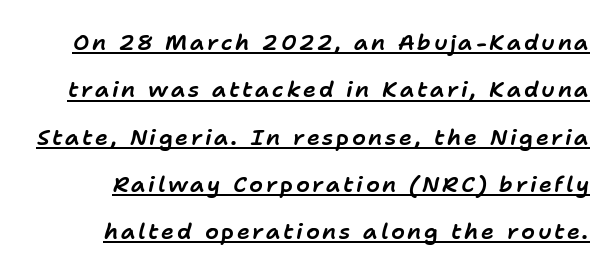
The image shows 22 px text type, italic (leaning right); set loose line spacing (2.15x), underlined.
